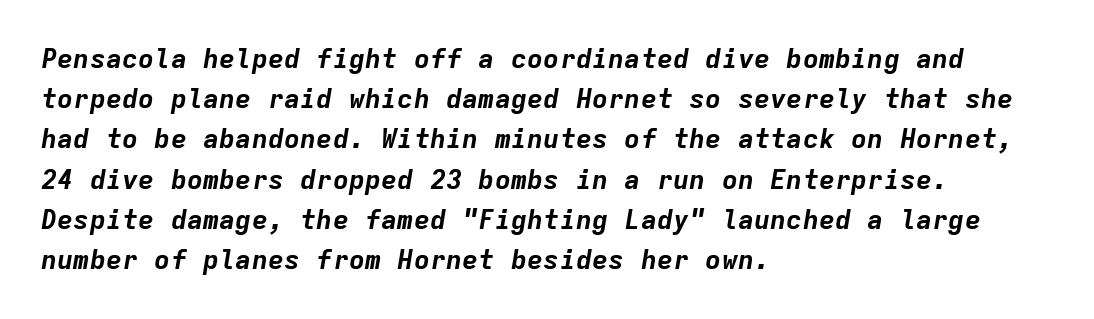
Q: Is the text bold? A: Yes.
Q: Is the text italic (slanted)? A: Yes, it leans right by about 9 degrees.
Q: Is the text underlined? A: No.
Q: How is the paragraph aligned? A: Left-aligned.
Q: Is the spacing between letters normal or unusually wide? A: Normal.
Q: Is the spacing between lines tight, normal or loose? A: Normal.
